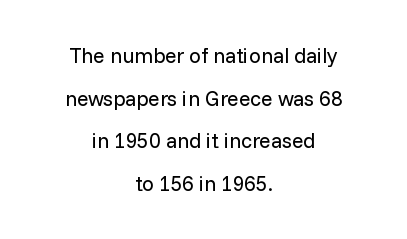
The image shows 21 px text type, upright; set centered, loose line spacing (2.03x), normal letter spacing, not underlined.
